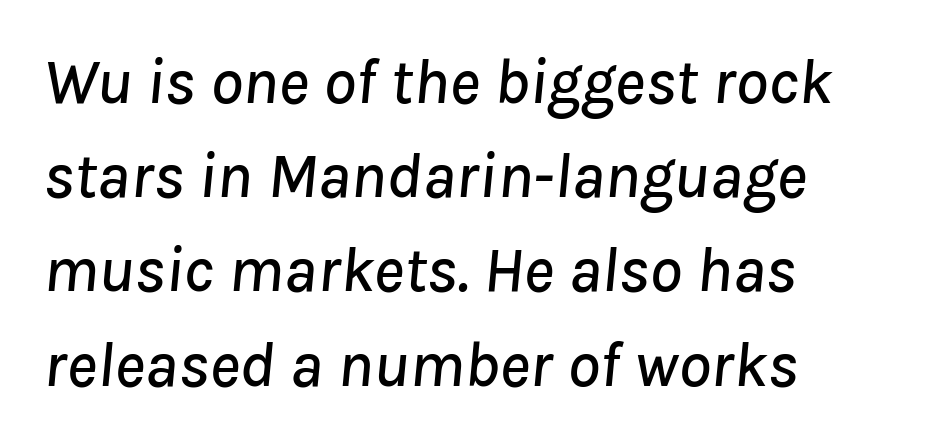
The image shows 65 px text type, italic (leaning right); set left-aligned, normal line spacing (1.45x), normal letter spacing, not underlined; low stroke contrast and a medium x-height.
